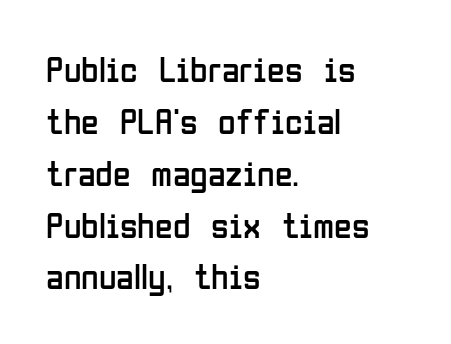
{"serif": "no", "italic": "no", "bold": "no", "weight": "regular", "width": "condensed", "stroke_contrast": "low", "x_height": "medium", "monospaced": "no", "underline": "no", "align": "left", "line_spacing": "normal", "line_spacing_ratio": 1.44, "letter_spacing": "normal", "letter_spacing_em": 0.0, "glyph_px": 36}
